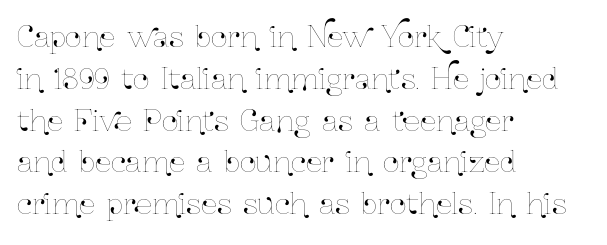
Q: Is the text italic (slanted)? A: No, it is upright.
Q: Is the text underlined? A: No.
Q: How is the paragraph aligned? A: Left-aligned.
Q: Is the spacing between letters normal or unusually wide? A: Normal.
Q: Is the spacing between lines tight, normal or loose? A: Normal.
Q: Width (condensed, normal, or wide)? A: Condensed.
Q: Stroke contrast? A: Low.
Q: x-height? A: Medium.
Q: Monospaced? A: No.
